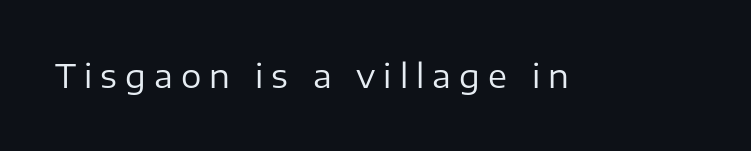
The image shows 32 px regular-weight sans-serif type, upright; set unusually wide letter spacing (+0.25 em), not underlined; low stroke contrast and a medium x-height.
